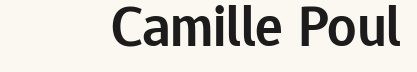
Q: Is the text bold? A: Semi-bold.
Q: Is the text italic (slanted)? A: No, it is upright.
Q: Is the typeface a serif or a sans-serif typeface? A: Sans-serif.
Q: Is the text underlined? A: No.
Q: Is the spacing between letters normal or unusually wide? A: Normal.
Q: Width (condensed, normal, or wide)? A: Normal.
Q: Stroke contrast? A: Low.
Q: x-height? A: Medium.
Q: Monospaced? A: No.
